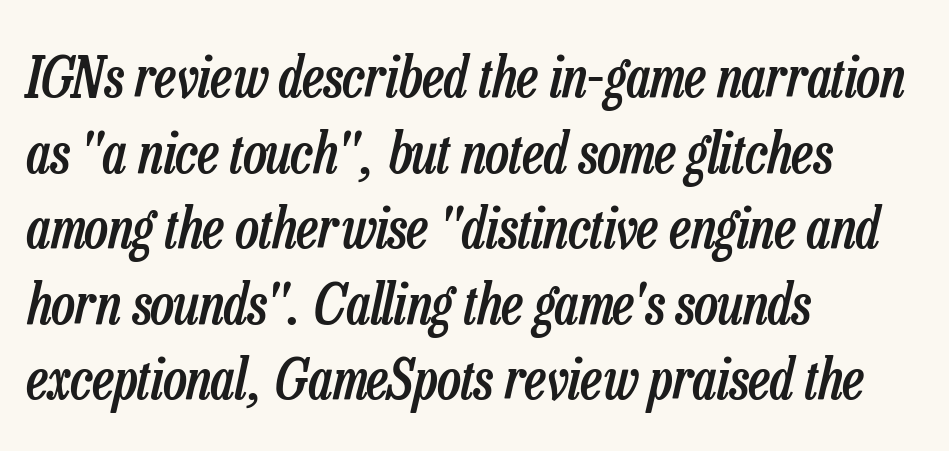
Q: Is the text bold? A: Semi-bold.
Q: Is the text italic (slanted)? A: Yes, it leans right by about 13 degrees.
Q: Is the text underlined? A: No.
Q: How is the paragraph aligned? A: Left-aligned.
Q: Is the spacing between letters normal or unusually wide? A: Normal.
Q: Is the spacing between lines tight, normal or loose? A: Normal.
Q: Width (condensed, normal, or wide)? A: Condensed.
Q: Stroke contrast? A: Low.
Q: x-height? A: Medium.
Q: Monospaced? A: No.
